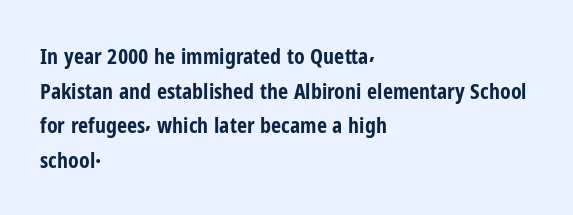
This sample uses an upright cut, with every glyph sitting square on the baseline. Whoever set this chose a conventional vertical rhythm. Students, note that the glyphs here touch the page at normal intervals. Strokes here are thick enough to call this a true bold.
